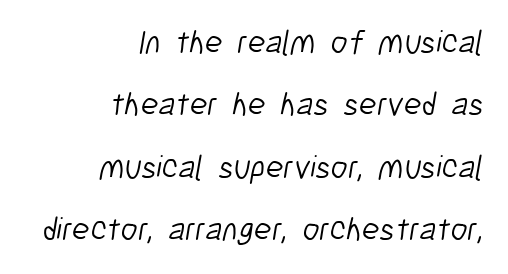
The image shows 33 px light, condensed sans-serif type; set right-aligned, line spacing 1.89x, normal letter spacing, not underlined; low stroke contrast and a medium x-height.
